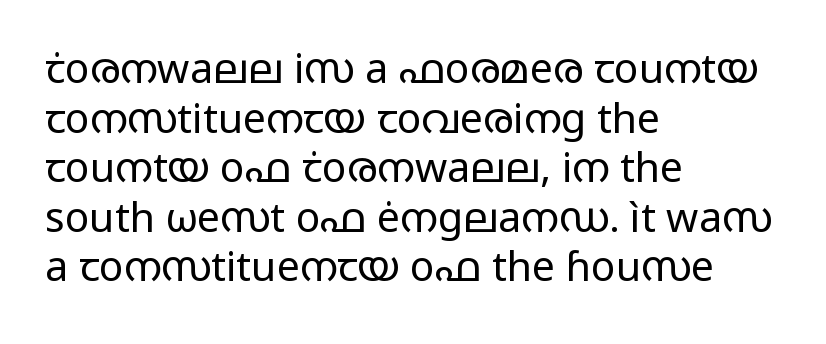
No chunkiness to these letters — they're not bold. Visually the block forms a straight wall on the left and a jagged coastline on the right. Observe the ordinary spacing: letters are neighbours, not strangers. The letters carry no serifs — their stems end cleanly without finishing strokes.
